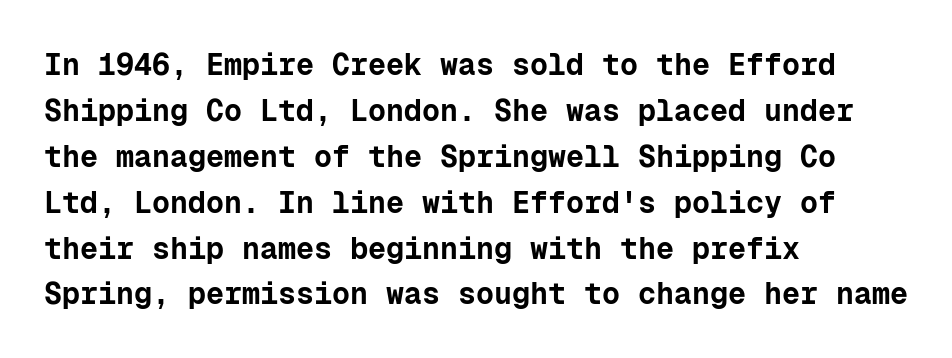
{"serif": "no", "italic": "no", "bold": "yes", "weight": "bold", "width": "normal", "stroke_contrast": "low", "x_height": "medium", "monospaced": "yes", "underline": "no", "align": "left", "line_spacing": "normal", "line_spacing_ratio": 1.53, "letter_spacing": "normal", "letter_spacing_em": 0.0, "glyph_px": 30}
